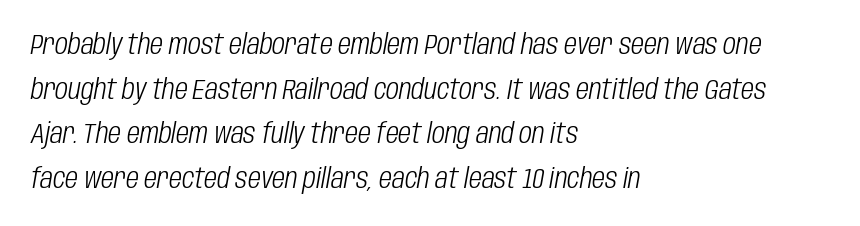
Q: Is the text bold? A: No.
Q: Is the text italic (slanted)? A: Yes, it leans right by about 10 degrees.
Q: Is the text underlined? A: No.
Q: How is the paragraph aligned? A: Left-aligned.
Q: Is the spacing between letters normal or unusually wide? A: Normal.
Q: Is the spacing between lines tight, normal or loose? A: Normal.
Q: Width (condensed, normal, or wide)? A: Condensed.
Q: Stroke contrast? A: Low.
Q: x-height? A: Large.
Q: Monospaced? A: No.
